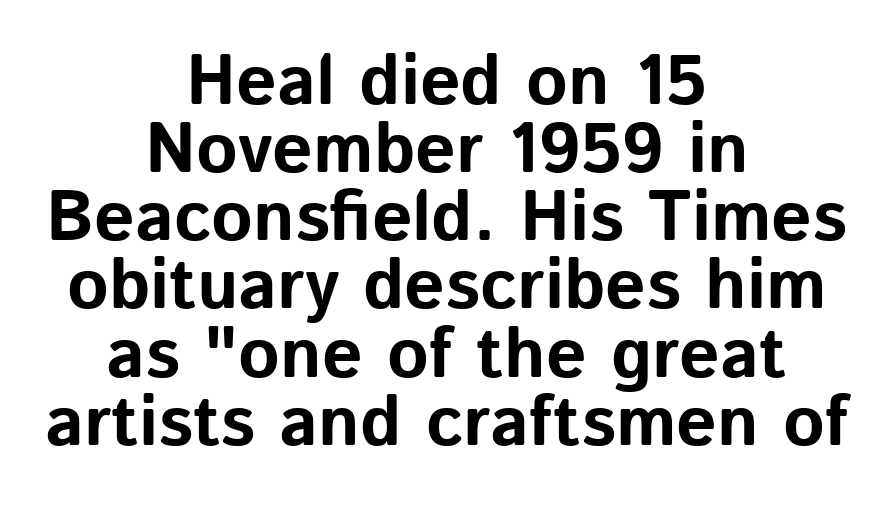
{"serif": "no", "italic": "no", "bold": "yes", "weight": "bold", "width": "normal", "stroke_contrast": "low", "x_height": "medium", "monospaced": "no", "underline": "no", "align": "center", "line_spacing": "tight", "line_spacing_ratio": 0.96, "letter_spacing": "normal", "letter_spacing_em": 0.0, "glyph_px": 71}
